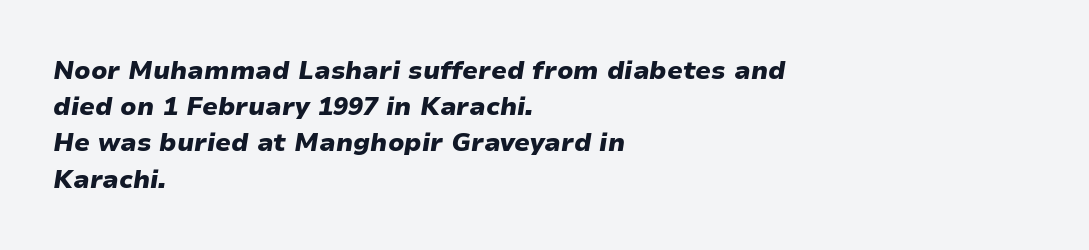
Spacing between characters is what you'd get straight out of the box. The string is rendered with underlining switched off. The lines in this sample share a left origin and differ only in where they stop. Weight check: bold — yes, fully. The letters are slanted; this is an italic face.
